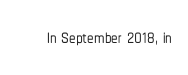
{"italic": "no", "underline": "no", "letter_spacing": "normal", "letter_spacing_em": 0.0, "glyph_px": 26}
